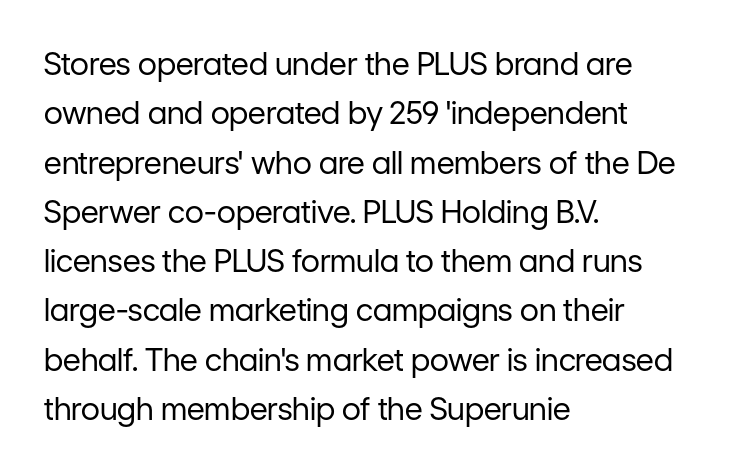
Vertically, the passage feels balanced, rows spaced as you'd expect. The area under the type is left untouched. Weight: in the light-to-regular range. This sample uses a sans-serif face. The passage shown is typed in a proportional face where columns would drift.
